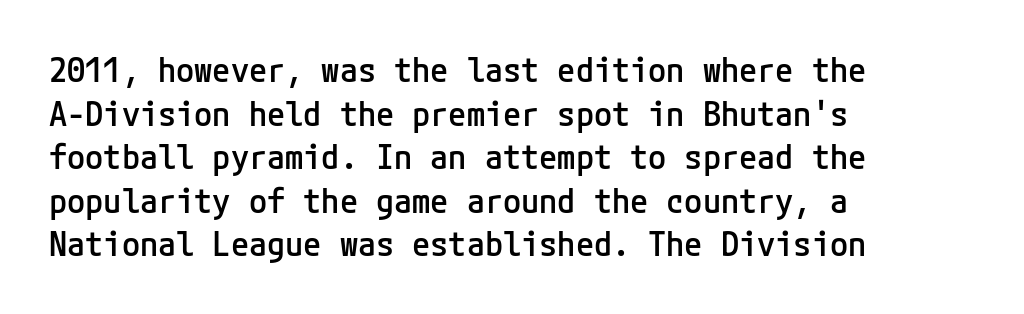
Q: Is the text bold? A: Semi-bold.
Q: Is the text italic (slanted)? A: No, it is upright.
Q: Is the typeface a serif or a sans-serif typeface? A: Sans-serif.
Q: Is the text underlined? A: No.
Q: How is the paragraph aligned? A: Left-aligned.
Q: Is the spacing between letters normal or unusually wide? A: Normal.
Q: Is the spacing between lines tight, normal or loose? A: Normal.
Q: Width (condensed, normal, or wide)? A: Normal.
Q: Stroke contrast? A: Low.
Q: x-height? A: Medium.
